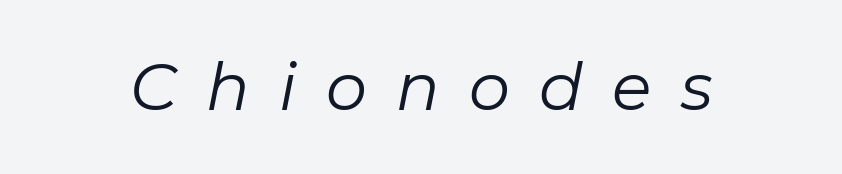
{"italic": "yes", "lean": "right", "slant_degrees": 11, "bold": "no", "weight": "regular", "width": "normal", "stroke_contrast": "low", "x_height": "medium", "monospaced": "no", "underline": "no", "letter_spacing": "wide", "letter_spacing_em": 0.45, "glyph_px": 65}
